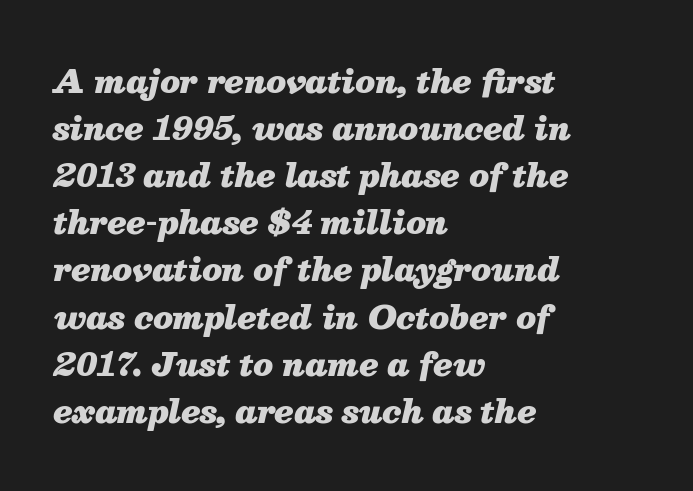
Q: Is the text bold? A: Yes.
Q: Is the text italic (slanted)? A: Yes, it leans right by about 13 degrees.
Q: Is the text underlined? A: No.
Q: How is the paragraph aligned? A: Left-aligned.
Q: Is the spacing between letters normal or unusually wide? A: Normal.
Q: Is the spacing between lines tight, normal or loose? A: Normal.
Q: Width (condensed, normal, or wide)? A: Normal.
Q: Stroke contrast? A: Medium.
Q: x-height? A: Medium.
Q: Monospaced? A: No.
